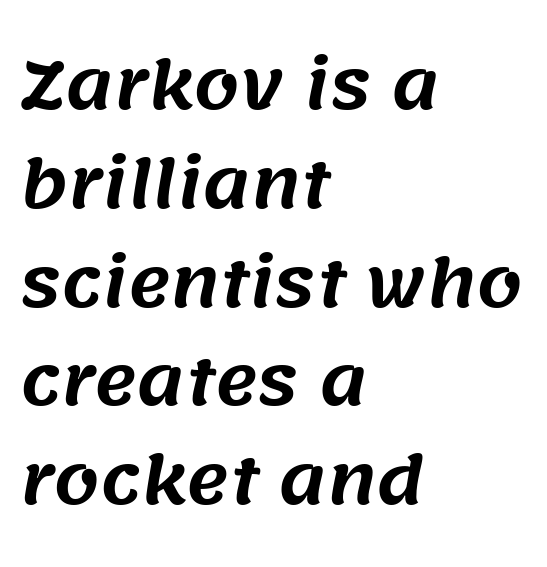
Q: Is the typeface a serif or a sans-serif typeface? A: Sans-serif.
Q: Is the text underlined? A: No.
Q: How is the paragraph aligned? A: Left-aligned.
Q: Is the spacing between letters normal or unusually wide? A: Normal.
Q: Is the spacing between lines tight, normal or loose? A: Normal.
Q: Width (condensed, normal, or wide)? A: Normal.
Q: Stroke contrast? A: Medium.
Q: x-height? A: Large.
Q: Monospaced? A: No.
